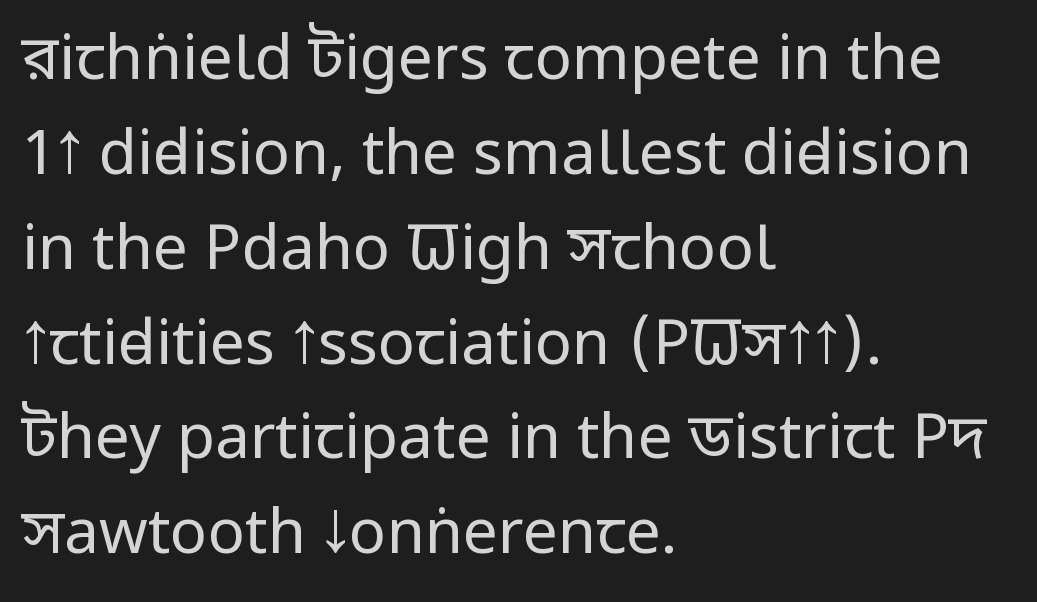
{"serif": "no", "italic": "no", "bold": "no", "weight": "regular", "width": "condensed", "stroke_contrast": "low", "x_height": "large", "monospaced": "no", "underline": "no", "align": "left", "line_spacing": "normal", "line_spacing_ratio": 1.53, "letter_spacing": "normal", "letter_spacing_em": 0.0, "glyph_px": 62}
